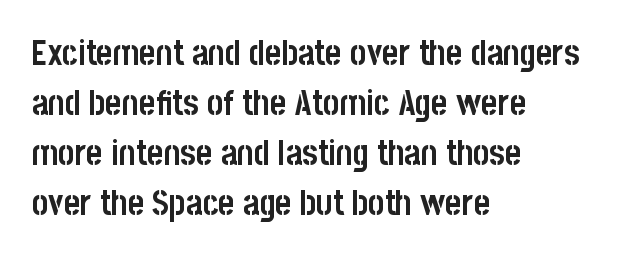
The image shows 35 px semibold, condensed sans-serif type, upright; set left-aligned, normal line spacing (1.43x), normal letter spacing, not underlined; low stroke contrast and a large x-height.
